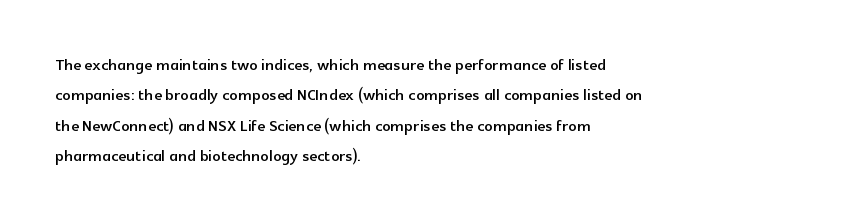
{"italic": "no", "underline": "no", "align": "left", "line_spacing": "normal", "line_spacing_ratio": 1.45, "letter_spacing": "normal", "letter_spacing_em": 0.0, "glyph_px": 21}
